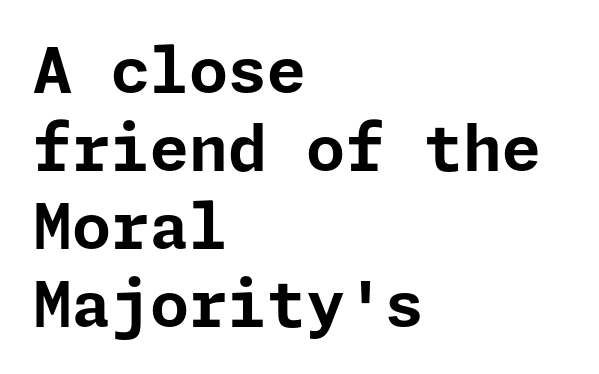
{"serif": "no", "italic": "no", "bold": "yes", "weight": "bold", "width": "normal", "stroke_contrast": "low", "x_height": "medium", "underline": "no", "align": "left", "line_spacing_ratio": 1.24, "letter_spacing": "normal", "letter_spacing_em": 0.0, "glyph_px": 63}
